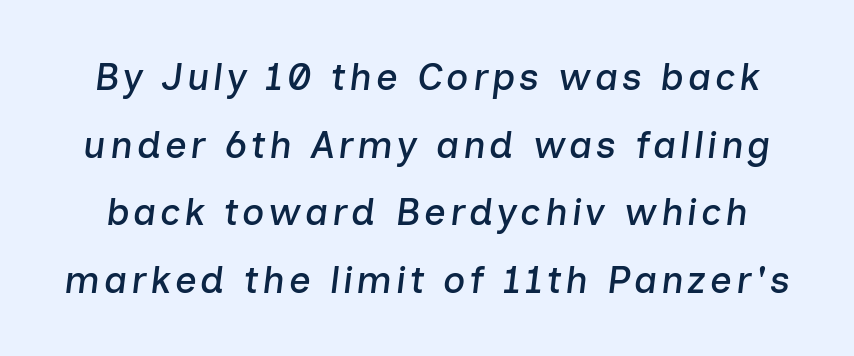
{"italic": "yes", "lean": "right", "slant_degrees": 7, "width": "normal", "stroke_contrast": "low", "x_height": "medium", "monospaced": "no", "underline": "no", "line_spacing_ratio": 1.78, "glyph_px": 38}
